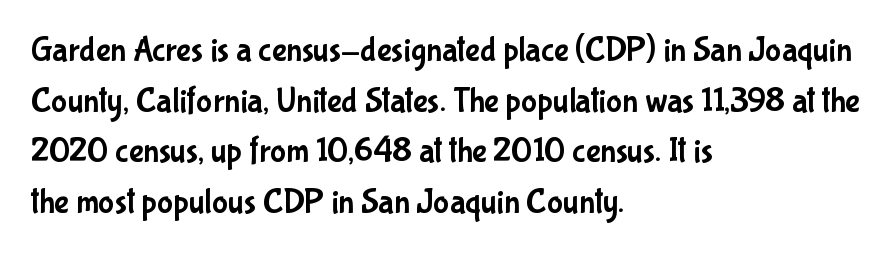
Q: Is the text italic (slanted)? A: No, it is upright.
Q: Is the typeface a serif or a sans-serif typeface? A: Sans-serif.
Q: Is the text underlined? A: No.
Q: How is the paragraph aligned? A: Left-aligned.
Q: Is the spacing between letters normal or unusually wide? A: Normal.
Q: Is the spacing between lines tight, normal or loose? A: Normal.
Q: Width (condensed, normal, or wide)? A: Condensed.
Q: Stroke contrast? A: Low.
Q: x-height? A: Medium.
Q: Monospaced? A: No.
